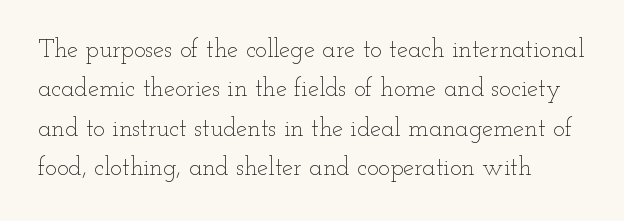
Q: Is the text bold? A: No.
Q: Is the text italic (slanted)? A: No, it is upright.
Q: Is the text underlined? A: No.
Q: How is the paragraph aligned? A: Left-aligned.
Q: Is the spacing between letters normal or unusually wide? A: Normal.
Q: Is the spacing between lines tight, normal or loose? A: Normal.
